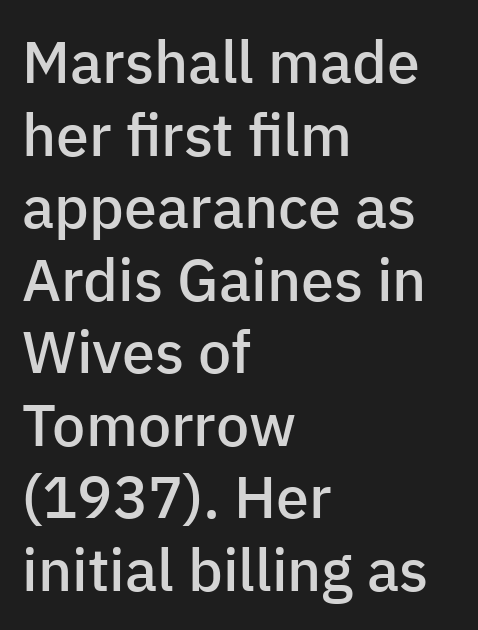
The image shows 59 px semibold sans-serif type, upright; set left-aligned, line spacing 1.23x, normal letter spacing, not underlined; low stroke contrast and a medium x-height.
